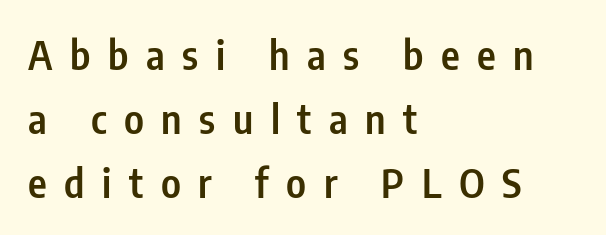
A classic flush-left, rag-right setting is used for this passage. The passage shown has open, widely tracked lettering throughout. Observe the absence of serifs on each vertical stroke in this sample. Typesetter's note: demi weight, one step under bold. The rendering uses natural spacing where letterforms have individual widths.
